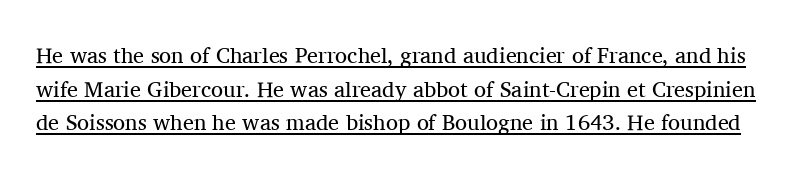
Each word holds together tightly as a unit, with standard inter-letter gaps. The space between consecutive lines is moderate. This sample uses an upright cut, with every glyph sitting square on the baseline. The face used here appears with an underline applied.
